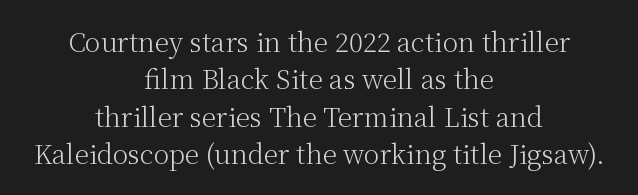
Words float on clear page, feet unadorned. The line texture is even and compact thanks to regular tracking. Stems here are at most as thick as an everyday book face. Do the letters lean? They stand straight.
